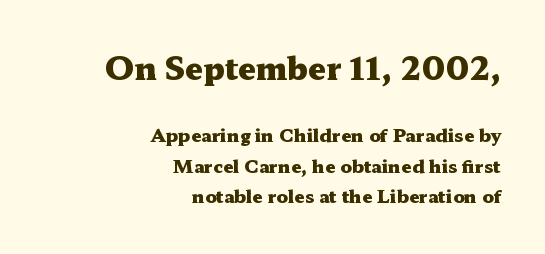
The image shows 31 px heavy, wide serif type, upright; set right-aligned, normal line spacing (1.69x), normal letter spacing, not underlined; the first (top) block is 1.72x larger; medium stroke contrast and a medium x-height.
